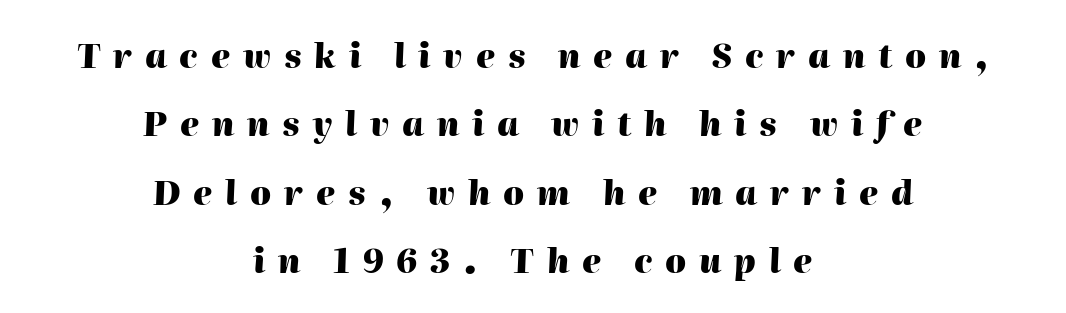
The image shows 33 px heavy type, italic (leaning right); set centered, loose line spacing (2.07x), unusually wide letter spacing (+0.39 em), not underlined; high stroke contrast and a medium x-height.
